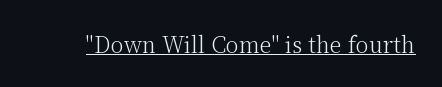
Q: Is the text bold? A: No.
Q: Is the text italic (slanted)? A: No, it is upright.
Q: Is the text underlined? A: Yes.
Q: Is the spacing between letters normal or unusually wide? A: Normal.
